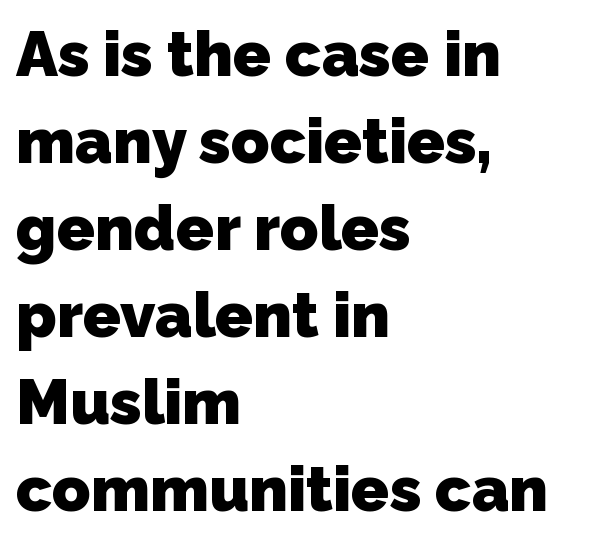
The image shows 63 px heavy sans-serif type; set left-aligned, normal line spacing (1.38x), normal letter spacing, not underlined; low stroke contrast and a medium x-height.
